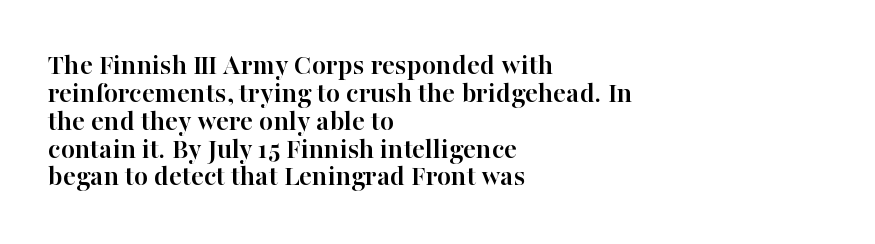
Q: Is the text bold? A: Yes.
Q: Is the text italic (slanted)? A: No, it is upright.
Q: Is the typeface a serif or a sans-serif typeface? A: Serif.
Q: Is the text underlined? A: No.
Q: How is the paragraph aligned? A: Left-aligned.
Q: Is the spacing between letters normal or unusually wide? A: Normal.
Q: Is the spacing between lines tight, normal or loose? A: Tight.
Q: Width (condensed, normal, or wide)? A: Normal.
Q: Stroke contrast? A: High.
Q: x-height? A: Medium.
Q: Monospaced? A: No.
